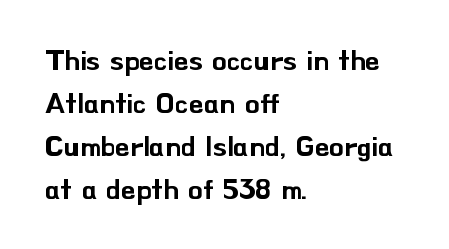
Q: Is the text italic (slanted)? A: No, it is upright.
Q: Is the typeface a serif or a sans-serif typeface? A: Sans-serif.
Q: Is the text underlined? A: No.
Q: How is the paragraph aligned? A: Left-aligned.
Q: Is the spacing between letters normal or unusually wide? A: Normal.
Q: Is the spacing between lines tight, normal or loose? A: Normal.
Q: Width (condensed, normal, or wide)? A: Normal.
Q: Stroke contrast? A: Low.
Q: x-height? A: Small.
Q: Monospaced? A: No.
